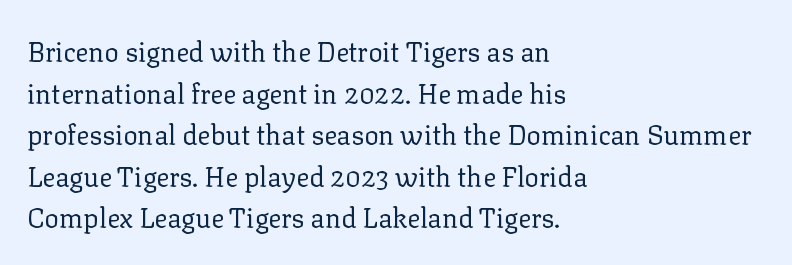
The image shows 27 px text type, upright; set left-aligned, normal line spacing (1.54x), normal letter spacing, not underlined.
